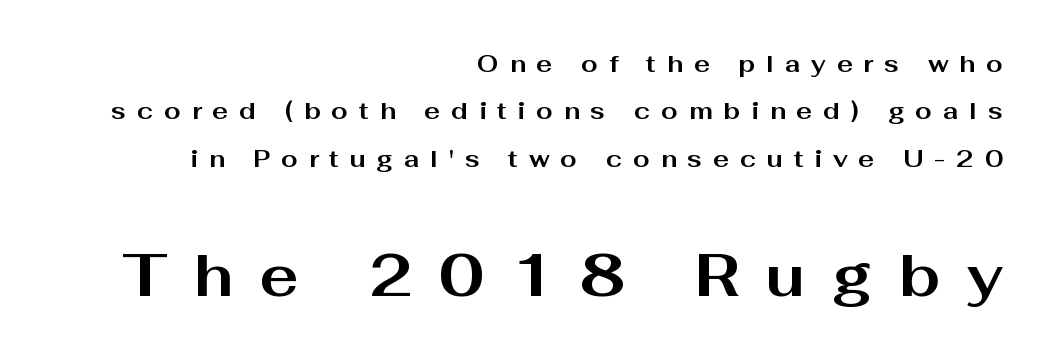
Q: Is the text bold? A: Yes.
Q: Is the text italic (slanted)? A: No, it is upright.
Q: Is the typeface a serif or a sans-serif typeface? A: Sans-serif.
Q: Is the text underlined? A: No.
Q: How is the paragraph aligned? A: Right-aligned.
Q: Is the spacing between letters normal or unusually wide? A: Unusually wide.
Q: Is the spacing between lines tight, normal or loose? A: Loose.
Q: Which block of text is set in a larger size, the first (top) or the second (bottom)? A: The second (bottom) one.
Q: Width (condensed, normal, or wide)? A: Wide.
Q: Stroke contrast? A: Medium.
Q: x-height? A: Medium.
Q: Monospaced? A: No.
